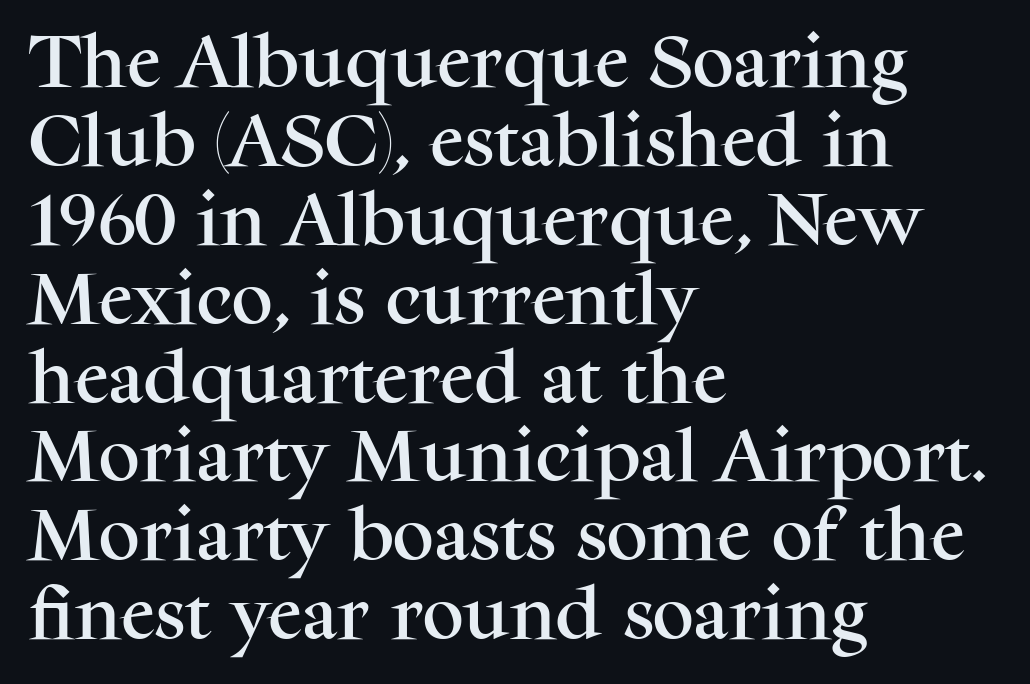
Q: Is the text italic (slanted)? A: No, it is upright.
Q: Is the typeface a serif or a sans-serif typeface? A: Serif.
Q: Is the text underlined? A: No.
Q: How is the paragraph aligned? A: Left-aligned.
Q: Is the spacing between letters normal or unusually wide? A: Normal.
Q: Is the spacing between lines tight, normal or loose? A: Normal.
Q: Width (condensed, normal, or wide)? A: Normal.
Q: Stroke contrast? A: Medium.
Q: x-height? A: Medium.
Q: Monospaced? A: No.
